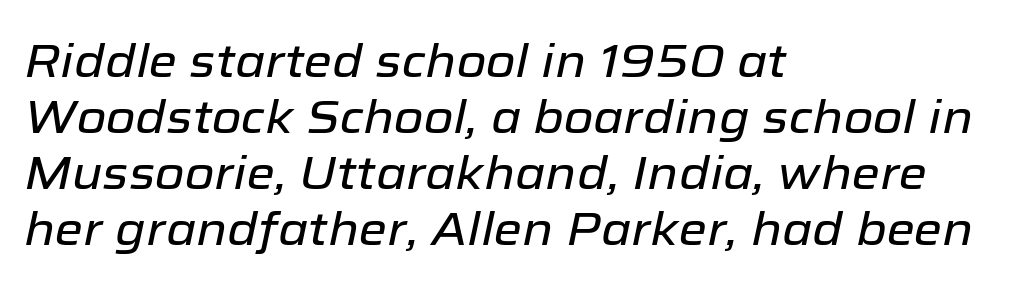
How are the letters spaced? Ordinarily, with no added tracking. This sample is left-justified, so line endings fall wherever the words run out. The specimen reads as italic at a glance. Looks like regular typesetting: each glyph gets only the width it needs. Glance below the letters and you will spot only blank space.
